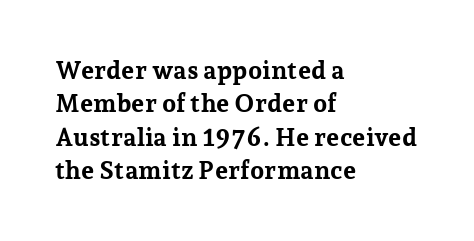
The image shows 25 px bold type, upright; set left-aligned, normal line spacing (1.34x), normal letter spacing, not underlined.
